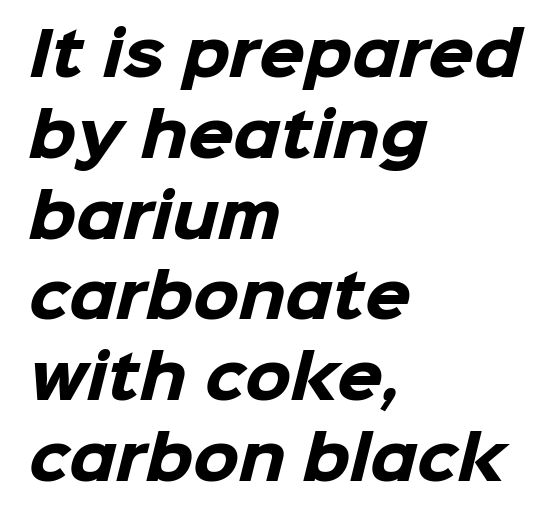
The rendering anchors every line to the left-hand side. A full-strength bold gives these letters their thick strokes. This sample has the flowing, uneven cadence of proportional lettering. The type family on display is of the sans-serif kind. The line-height multiplier appears to be the usual default. The line texture is even and compact thanks to regular tracking.
